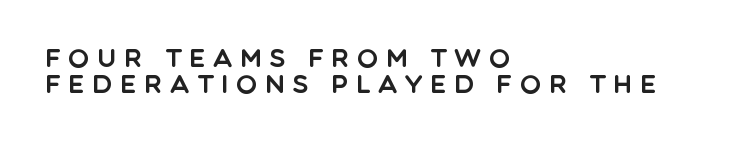
One-word summary of the alignment: left. Rows of type sit shoulder to shoulder in the vertical direction. Tall strokes in this sample are plumb rather than angled. The face used here is rendered with a markedly widened letterfit. Descender tails drop into unmarked territory.
